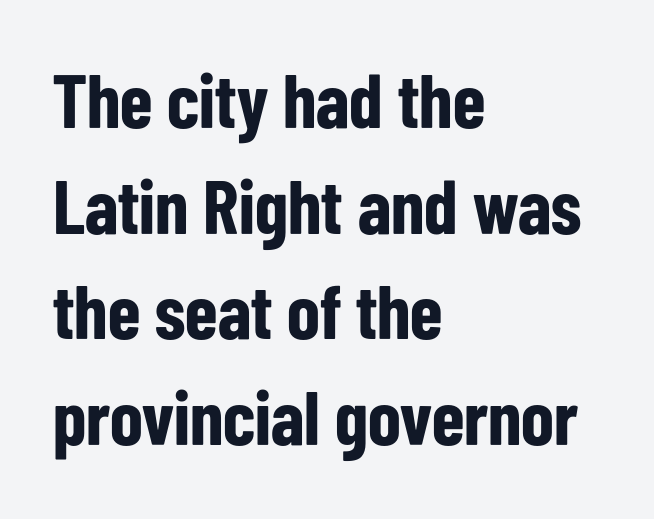
{"serif": "no", "italic": "no", "bold": "yes", "weight": "bold", "width": "condensed", "stroke_contrast": "low", "x_height": "medium", "monospaced": "no", "underline": "no", "align": "left", "line_spacing": "normal", "line_spacing_ratio": 1.39, "letter_spacing": "normal", "letter_spacing_em": 0.0, "glyph_px": 76}
